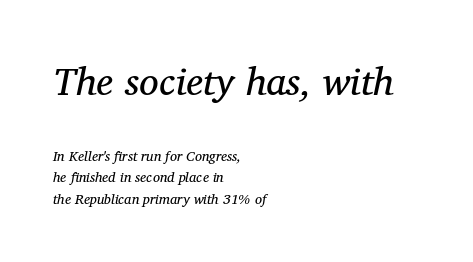
{"serif": "yes", "italic": "yes", "lean": "right", "slant_degrees": 11, "bold": "no", "weight": "regular", "width": "normal", "stroke_contrast": "medium", "x_height": "medium", "monospaced": "no", "underline": "no", "align": "left", "line_spacing": "normal", "line_spacing_ratio": 1.55, "letter_spacing": "normal", "letter_spacing_em": 0.0, "larger_block": "first", "size_ratio": 2.79, "glyph_px": 39}
